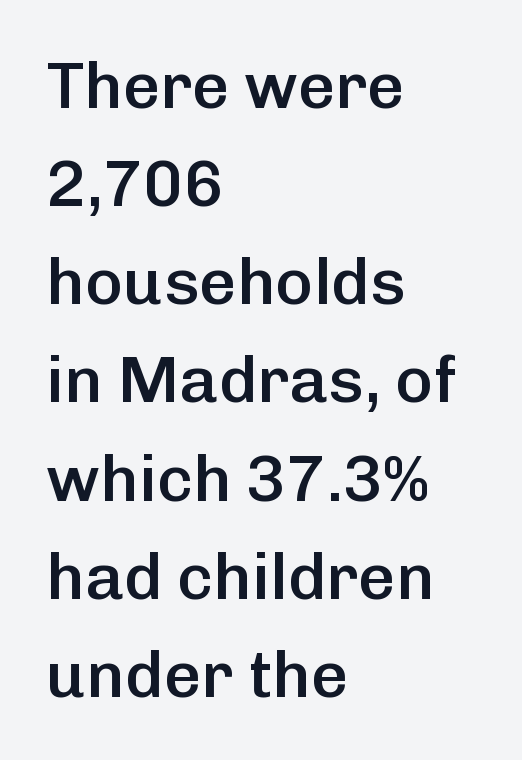
Posture: upright roman. Quick note: interline space is typical. Is this a fixed-width face? No — the glyphs have proportional, varying widths. These lines keep a tight, regular rhythm from letter to letter.
